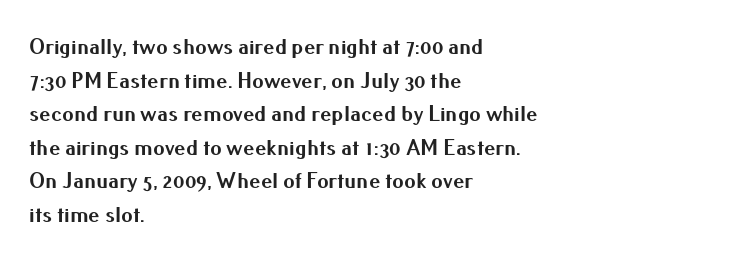
The image shows 23 px bold type, upright; set left-aligned, normal line spacing (1.46x), normal letter spacing, not underlined.
